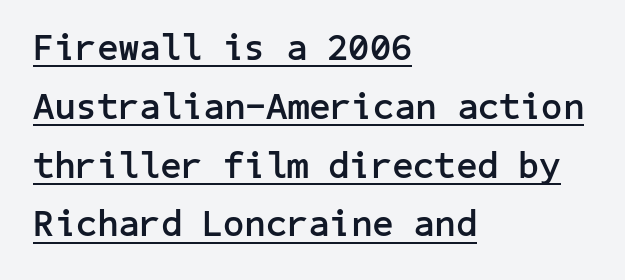
{"serif": "no", "italic": "no", "bold": "yes", "weight": "semibold", "width": "normal", "stroke_contrast": "low", "x_height": "medium", "underline": "yes", "align": "left", "line_spacing": "normal", "line_spacing_ratio": 1.59, "letter_spacing": "normal", "letter_spacing_em": 0.0, "glyph_px": 37}
